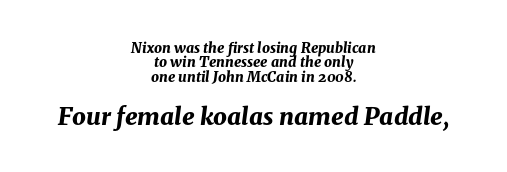
The image shows 24 px bold type, italic (leaning right); set centered, tight line spacing (1.03x), normal letter spacing, not underlined; the second (bottom) block is 1.71x larger.
